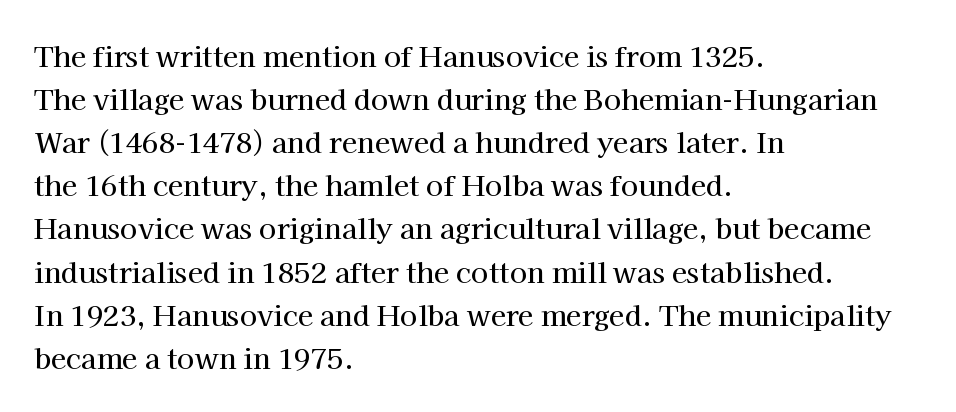
{"serif": "yes", "italic": "no", "width": "normal", "stroke_contrast": "high", "x_height": "medium", "monospaced": "no", "underline": "no", "align": "left", "line_spacing": "normal", "line_spacing_ratio": 1.54, "letter_spacing": "normal", "letter_spacing_em": 0.0, "glyph_px": 28}
